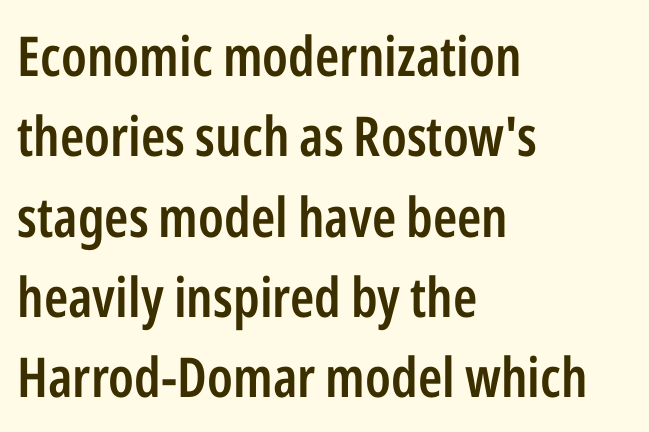
The image shows 55 px semibold, condensed sans-serif type, upright; set left-aligned, normal line spacing (1.46x), normal letter spacing, not underlined; low stroke contrast and a medium x-height.
